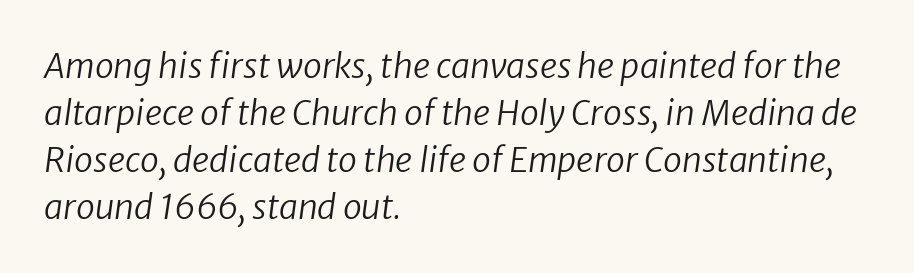
The image shows 34 px regular-weight type, italic (leaning right); set left-aligned, normal line spacing (1.38x), normal letter spacing, not underlined; low stroke contrast and a medium x-height.
